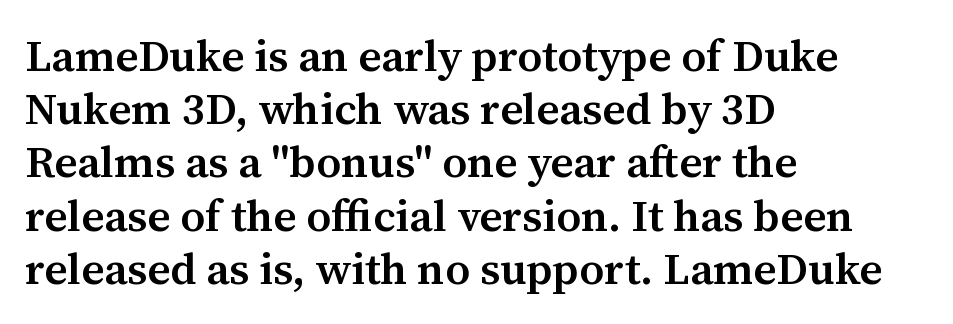
Words appear dense and cohesive because spacing is normal. In terms of letterform style, serifs are clearly present. Heft: intermediate — a semibold. Rendered with straight, roman letterforms. The baseline area is clear. You could not count columns in this text — the font is proportionally spaced.
